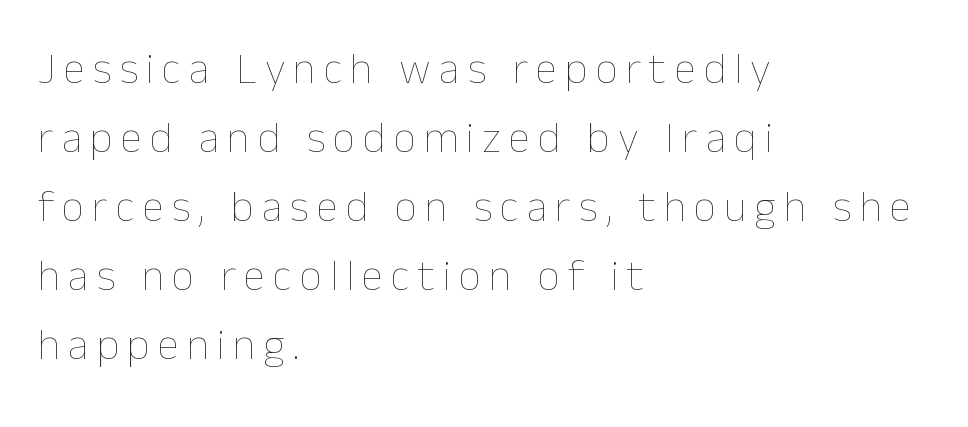
This reads as an unemphasized weight, regular at the heaviest. Leftover space on each line is placed entirely after the last word. The letters advance in unequal steps, a hallmark of proportional type. The gap between lines stays unmarked.
